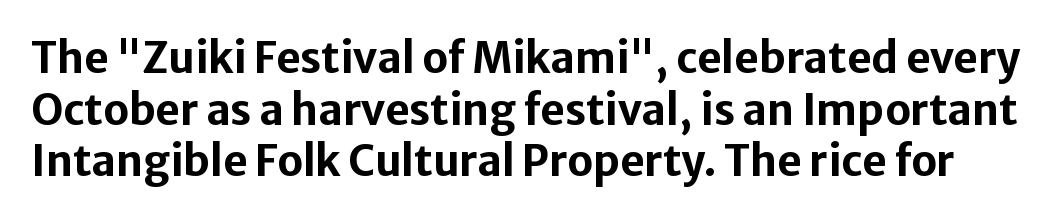
The image shows 42 px bold sans-serif type, upright; set line spacing 1.23x, normal letter spacing, not underlined; low stroke contrast and a medium x-height.
